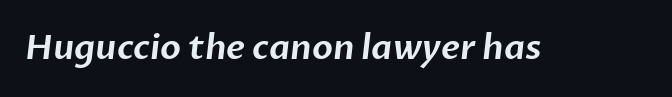
The image shows 34 px sans-serif type; set normal letter spacing, not underlined; low stroke contrast and a medium x-height.
